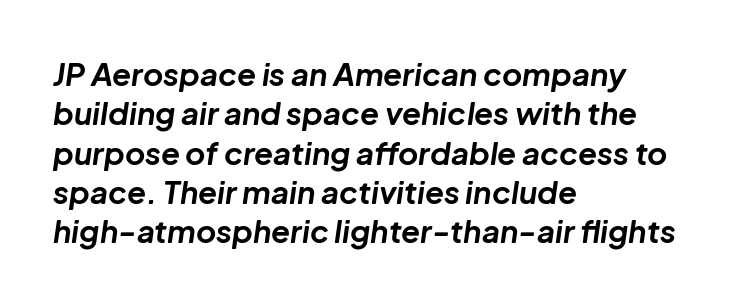
Is the letter spacing exaggerated? No — it looks like the ordinary default. Summary of weight: heavy, a full bold. Visually the block forms a straight wall on the left and a jagged coastline on the right. The letters advance in unequal steps, a hallmark of proportional type.
